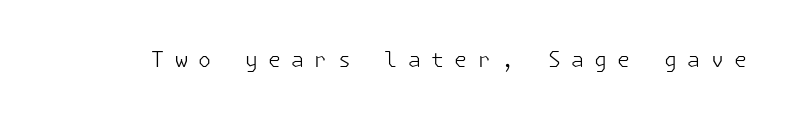
The passage shown is not underscored anywhere. This sample uses an upright cut, with every glyph sitting square on the baseline. The tracking jumps out immediately: characters are airy and widely separated. The strokes carry an ordinary text weight at most.
